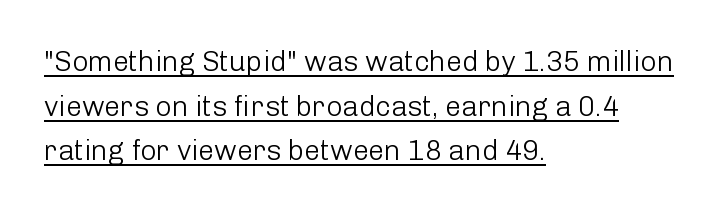
The letters stand straight up with perfectly vertical stems. The face used here is proportionally spaced, like ordinary book or web type. The letters sit at their default tracking, neither squeezed nor spread. Bold? No — there's no thickening of the strokes. The font family rendered here belongs to the sans-serif group.
